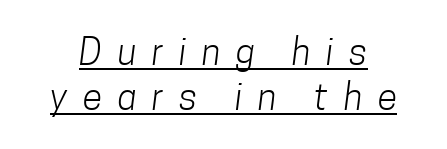
{"serif": "no", "bold": "no", "weight": "light", "width": "condensed", "stroke_contrast": "low", "x_height": "medium", "monospaced": "no", "underline": "yes", "line_spacing": "normal", "line_spacing_ratio": 1.26, "letter_spacing": "wide", "letter_spacing_em": 0.43, "glyph_px": 36}
